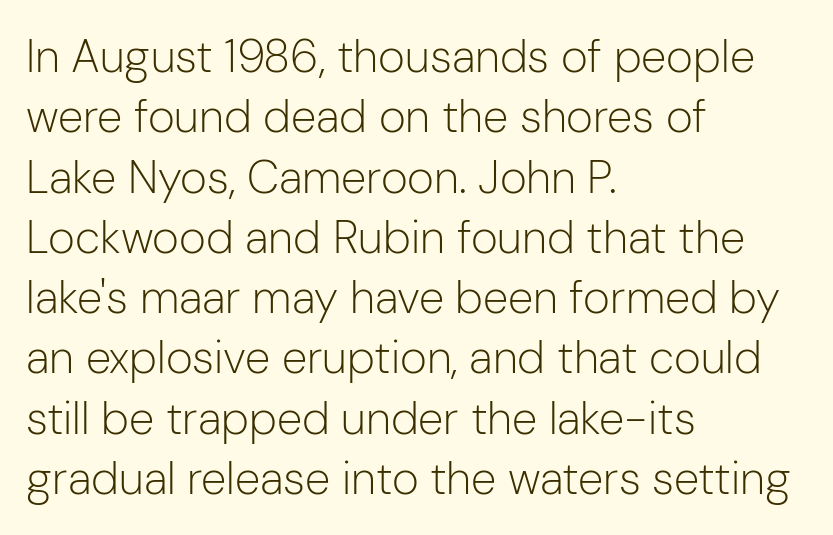
The image shows 46 px light sans-serif type, upright; set left-aligned, normal line spacing (1.31x), normal letter spacing, not underlined; low stroke contrast and a medium x-height.
